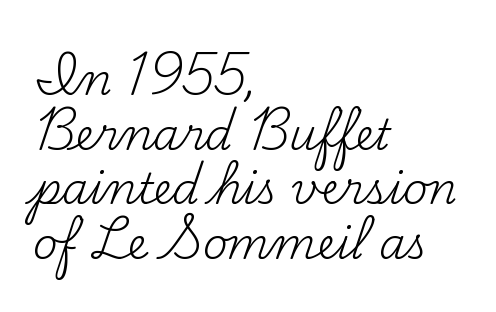
The image shows 43 px regular-weight serif type; set left-aligned, normal line spacing (1.27x), normal letter spacing, not underlined; medium stroke contrast and a small x-height.
